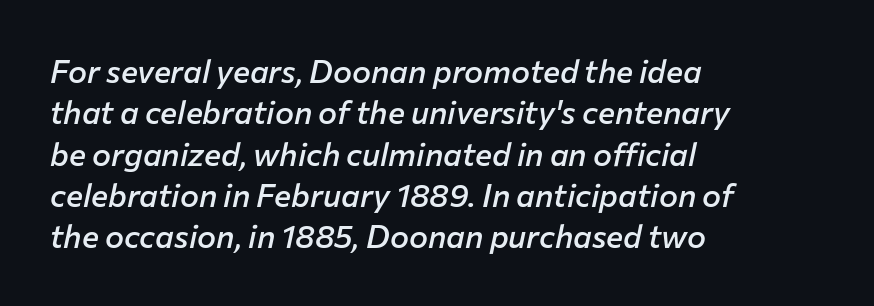
Q: Is the text bold? A: Semi-bold.
Q: Is the text italic (slanted)? A: Yes, it leans right by about 12 degrees.
Q: Is the text underlined? A: No.
Q: How is the paragraph aligned? A: Left-aligned.
Q: Is the spacing between letters normal or unusually wide? A: Normal.
Q: Is the spacing between lines tight, normal or loose? A: Normal.
Q: Width (condensed, normal, or wide)? A: Normal.
Q: Stroke contrast? A: Low.
Q: x-height? A: Medium.
Q: Monospaced? A: No.
